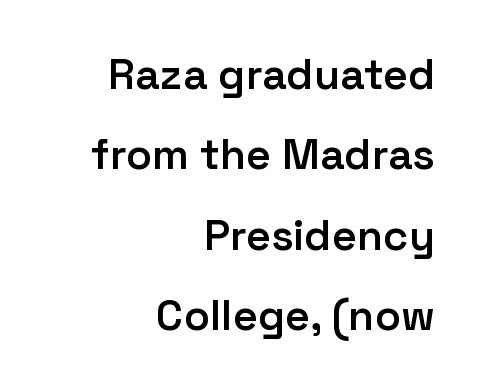
The image shows 43 px semibold sans-serif type, upright; set right-aligned, line spacing 1.87x, normal letter spacing, not underlined; low stroke contrast and a medium x-height.
